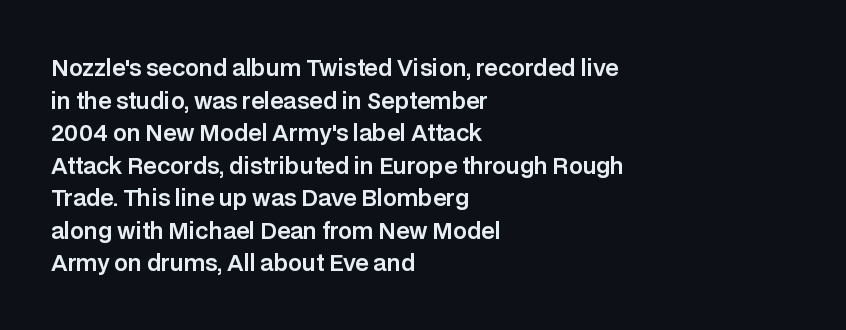
Q: Is the text italic (slanted)? A: No, it is upright.
Q: Is the text underlined? A: No.
Q: How is the paragraph aligned? A: Left-aligned.
Q: Is the spacing between letters normal or unusually wide? A: Normal.
Q: Is the spacing between lines tight, normal or loose? A: Normal.
